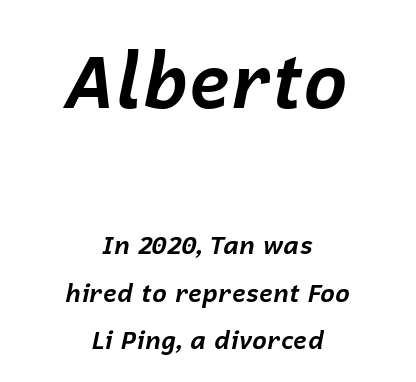
The image shows 75 px bold type, italic (leaning right); set centered, loose line spacing (1.9x), normal letter spacing, not underlined; the first (top) block is 3.0x larger; low stroke contrast and a medium x-height.
